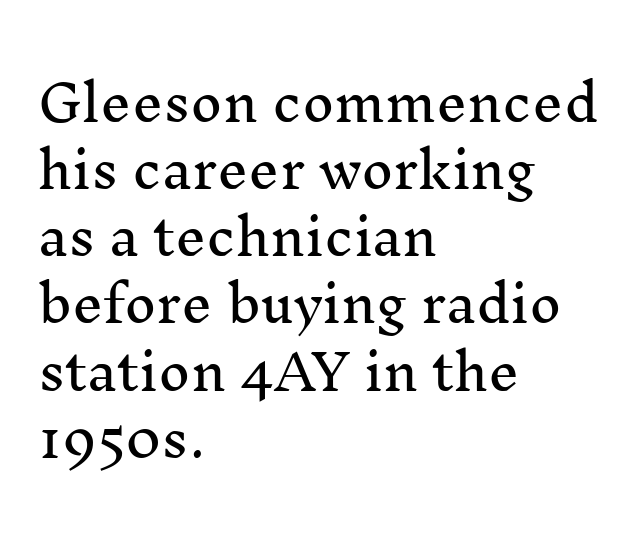
Q: Is the text italic (slanted)? A: No, it is upright.
Q: Is the typeface a serif or a sans-serif typeface? A: Serif.
Q: Is the text underlined? A: No.
Q: How is the paragraph aligned? A: Left-aligned.
Q: Is the spacing between letters normal or unusually wide? A: Normal.
Q: Is the spacing between lines tight, normal or loose? A: Normal.
Q: Width (condensed, normal, or wide)? A: Normal.
Q: Stroke contrast? A: Medium.
Q: x-height? A: Medium.
Q: Monospaced? A: No.
